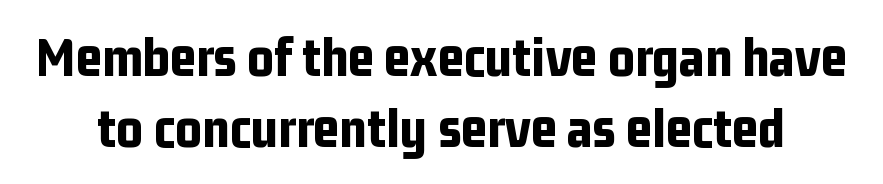
{"serif": "no", "italic": "no", "bold": "yes", "weight": "bold", "width": "condensed", "stroke_contrast": "low", "x_height": "medium", "monospaced": "no", "underline": "no", "line_spacing_ratio": 1.24, "letter_spacing": "normal", "letter_spacing_em": 0.0, "glyph_px": 57}
